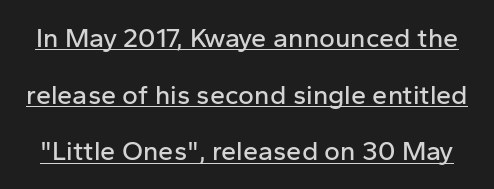
Q: Is the text italic (slanted)? A: No, it is upright.
Q: Is the text underlined? A: Yes.
Q: Is the spacing between letters normal or unusually wide? A: Normal.
Q: Is the spacing between lines tight, normal or loose? A: Loose.
